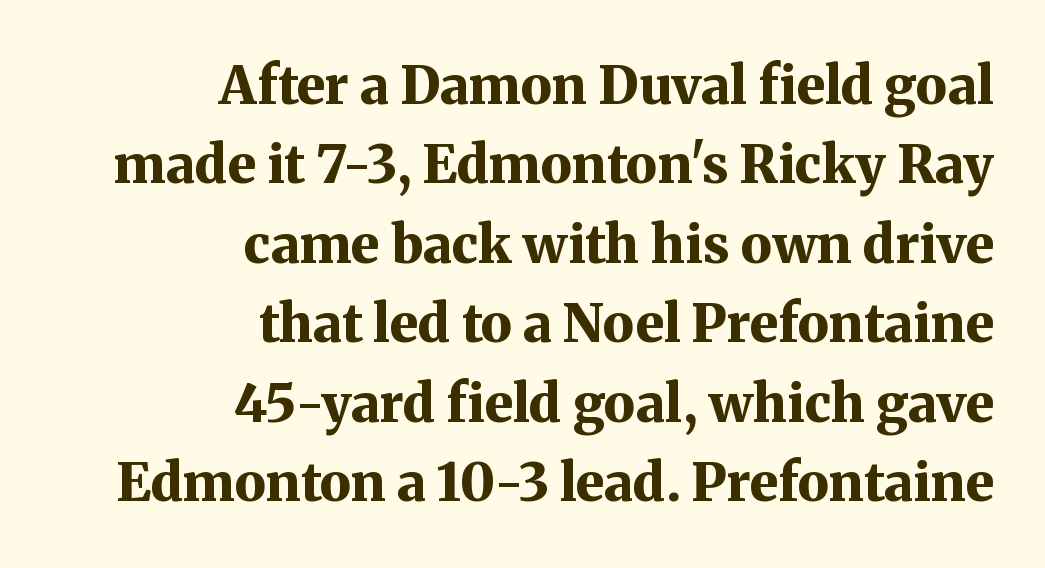
Typographically, this falls in the serif category. There is no visible air inserted between adjacent glyphs. These lines are set flush right with a ragged left edge. Note the varied advance widths — an 'i' is clearly narrower than an 'm'. The designer left line spacing at the default. Only glyphs here, with clear space below each row.
